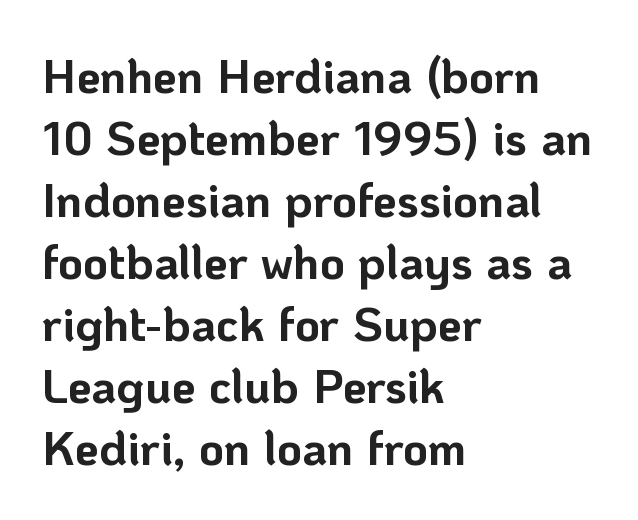
The image shows 48 px bold sans-serif type, upright; set left-aligned, normal line spacing (1.29x), normal letter spacing, not underlined; low stroke contrast and a medium x-height.
